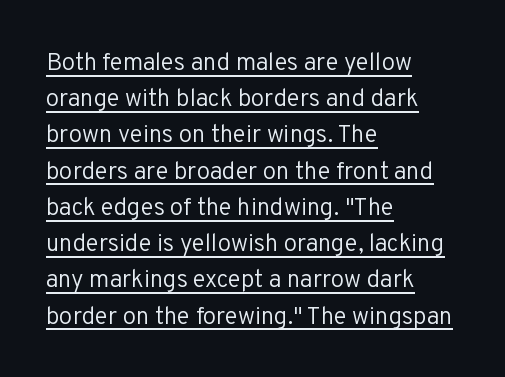
The image shows 24 px text type, upright; set left-aligned, normal line spacing (1.51x), normal letter spacing, underlined.
